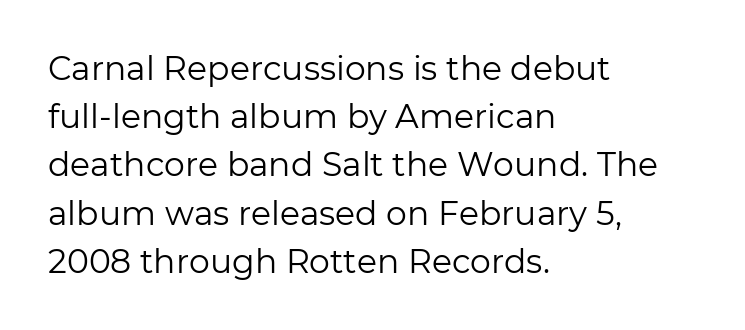
{"serif": "no", "italic": "no", "bold": "no", "weight": "regular", "width": "normal", "stroke_contrast": "low", "x_height": "medium", "monospaced": "no", "underline": "no", "align": "left", "line_spacing": "normal", "line_spacing_ratio": 1.46, "letter_spacing": "normal", "letter_spacing_em": 0.0, "glyph_px": 33}
